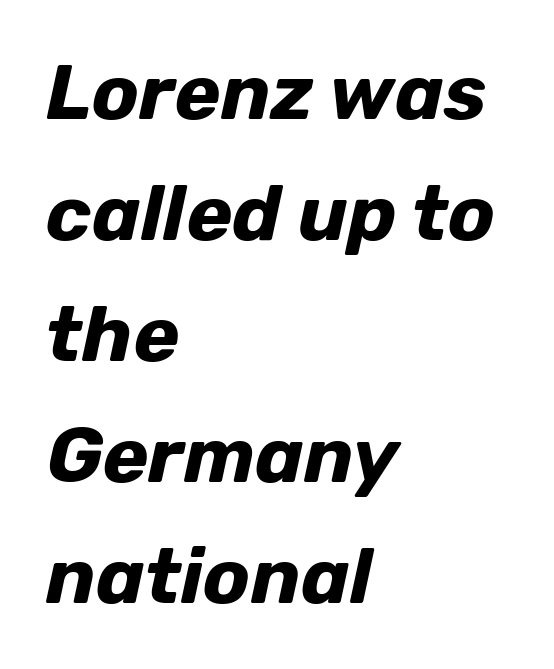
Horizontally, the lines are justified to the leading edge only. These lines keep a tight, regular rhythm from letter to letter. The lines sit at an ordinary, default distance from one another. The zone under the glyphs is completely vacant. Students, this is bold: see how much ink each stroke carries. Is this a fixed-width face? No — the glyphs have proportional, varying widths.
